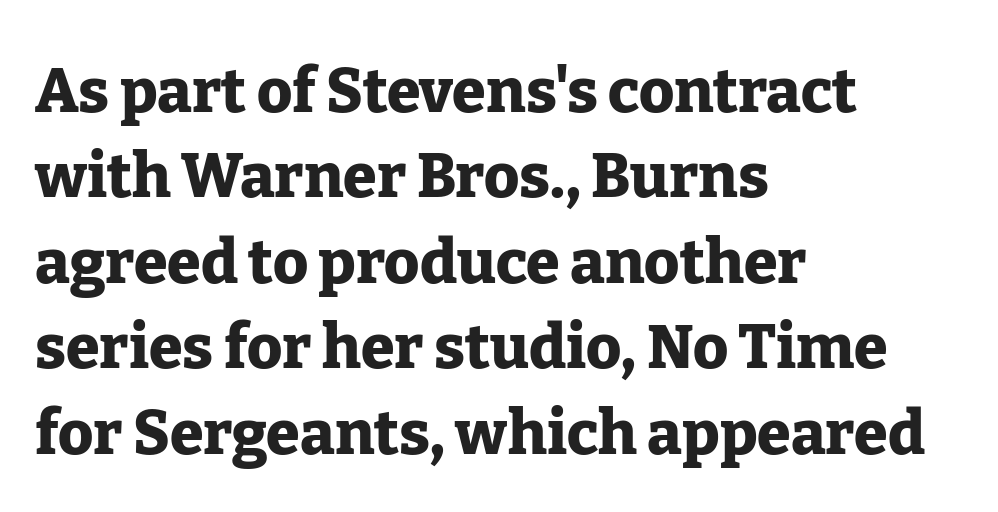
The image shows 61 px heavy serif type, upright; set left-aligned, normal line spacing (1.4x), normal letter spacing, not underlined; low stroke contrast and a medium x-height.
